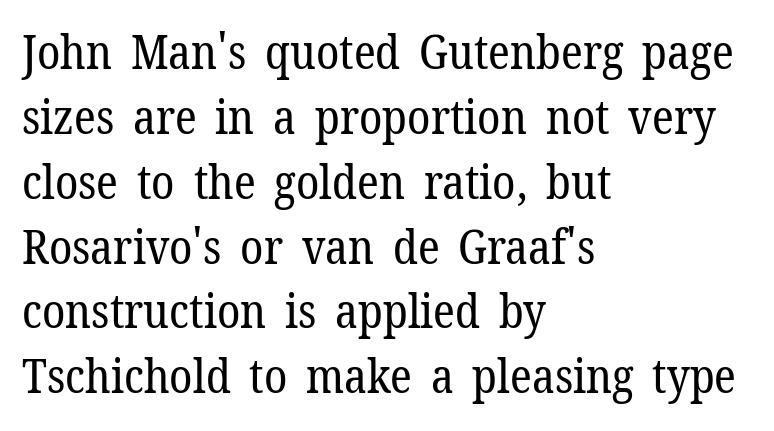
The image shows 47 px regular-weight serif type, upright; set left-aligned, normal line spacing (1.38x), normal letter spacing, not underlined; low stroke contrast and a medium x-height.
